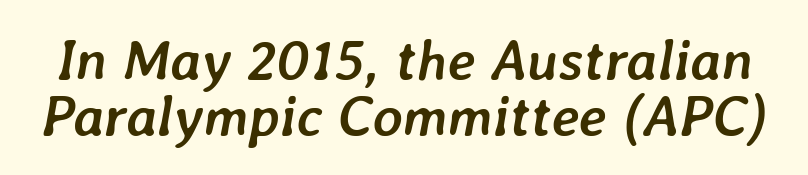
Designer's note — italics engaged. A typesetter would call this zero additional tracking. The passage shown is typed in a proportional face where columns would drift. The words here are not underlined.
